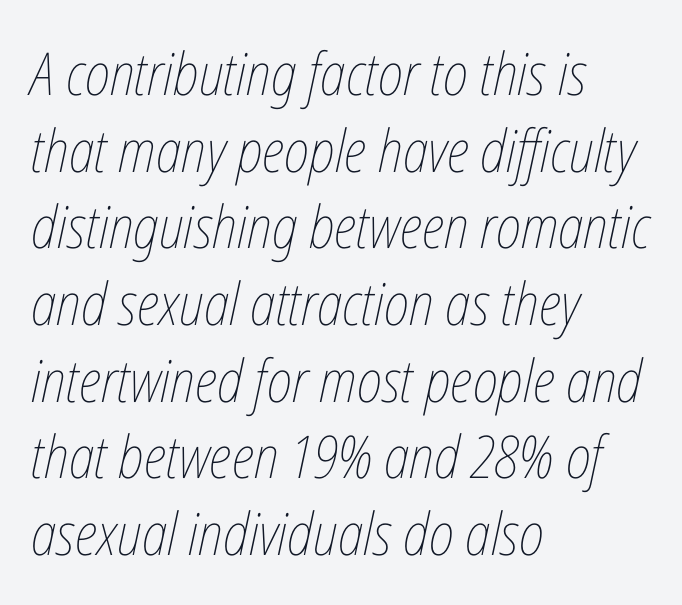
The rendering uses natural spacing where letterforms have individual widths. In terms of letterspacing, this is plain default setting. Letters rest on an invisible, unmarked baseline. The passage shown is not bold in any degree. Reading down the column, the eye jumps a familiar distance to each next line. Compared with ordinary roman type, these characters are visibly tilted.
